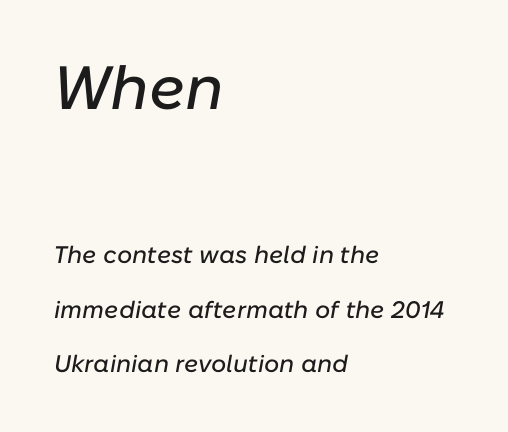
Q: Is the text italic (slanted)? A: Yes, it leans right by about 10 degrees.
Q: Is the text underlined? A: No.
Q: How is the paragraph aligned? A: Left-aligned.
Q: Is the spacing between letters normal or unusually wide? A: Normal.
Q: Is the spacing between lines tight, normal or loose? A: Loose.
Q: Which block of text is set in a larger size, the first (top) or the second (bottom)? A: The first (top) one.
Q: Width (condensed, normal, or wide)? A: Normal.
Q: Stroke contrast? A: Low.
Q: x-height? A: Medium.
Q: Monospaced? A: No.
